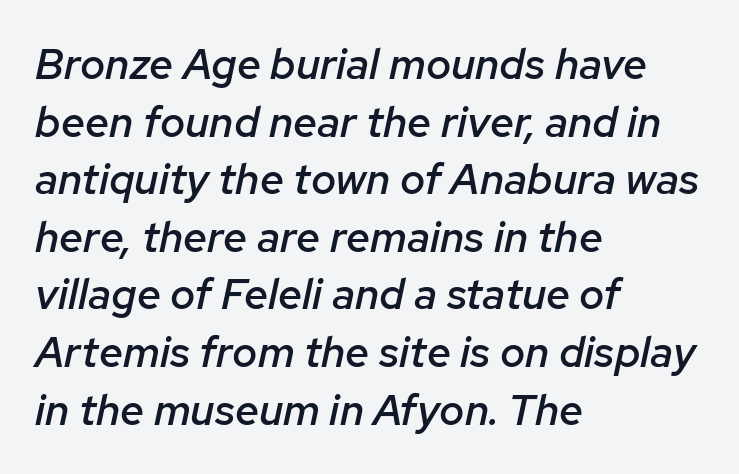
Q: Is the text bold? A: Semi-bold.
Q: Is the text italic (slanted)? A: Yes, it leans right by about 12 degrees.
Q: Is the text underlined? A: No.
Q: How is the paragraph aligned? A: Left-aligned.
Q: Is the spacing between letters normal or unusually wide? A: Normal.
Q: Is the spacing between lines tight, normal or loose? A: Normal.
Q: Width (condensed, normal, or wide)? A: Normal.
Q: Stroke contrast? A: Low.
Q: x-height? A: Medium.
Q: Monospaced? A: No.
